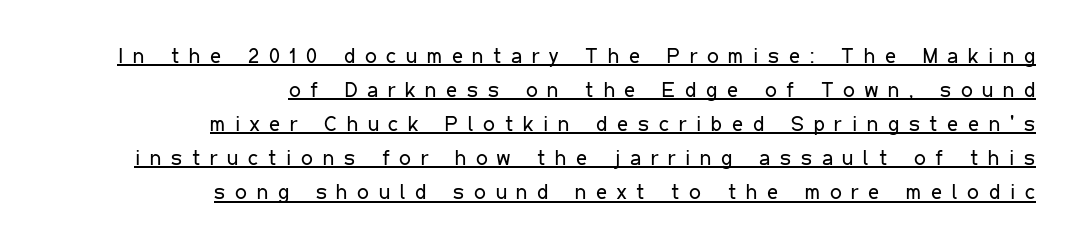
{"italic": "no", "bold": "no", "underline": "yes", "align": "right", "line_spacing": "normal", "line_spacing_ratio": 1.62, "letter_spacing": "wide", "letter_spacing_em": 0.47, "glyph_px": 21}
